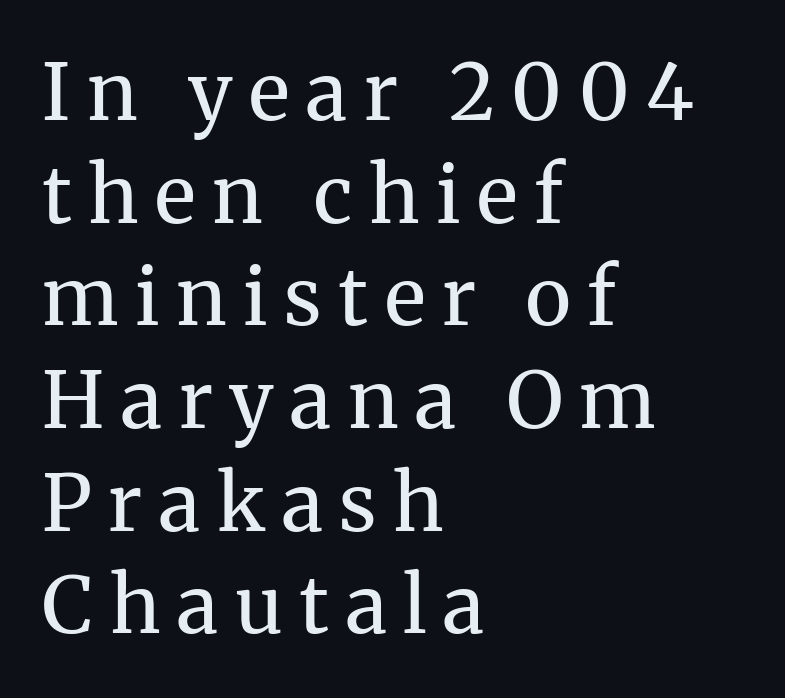
Q: Is the text bold? A: No.
Q: Is the text italic (slanted)? A: No, it is upright.
Q: Is the typeface a serif or a sans-serif typeface? A: Serif.
Q: Is the text underlined? A: No.
Q: How is the paragraph aligned? A: Left-aligned.
Q: Is the spacing between letters normal or unusually wide? A: Unusually wide.
Q: Is the spacing between lines tight, normal or loose? A: Normal.
Q: Width (condensed, normal, or wide)? A: Normal.
Q: Stroke contrast? A: Medium.
Q: x-height? A: Medium.
Q: Monospaced? A: No.
